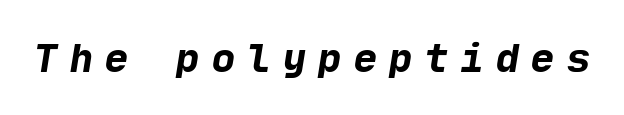
{"serif": "no", "bold": "yes", "weight": "bold", "width": "normal", "stroke_contrast": "low", "x_height": "medium", "underline": "no", "letter_spacing": "wide", "letter_spacing_em": 0.31, "glyph_px": 39}
